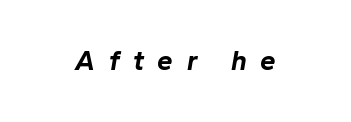
Q: Is the text bold? A: Yes.
Q: Is the text italic (slanted)? A: Yes, it leans right by about 10 degrees.
Q: Is the text underlined? A: No.
Q: Is the spacing between letters normal or unusually wide? A: Unusually wide.
Q: Width (condensed, normal, or wide)? A: Normal.
Q: Stroke contrast? A: Low.
Q: x-height? A: Medium.
Q: Monospaced? A: No.
